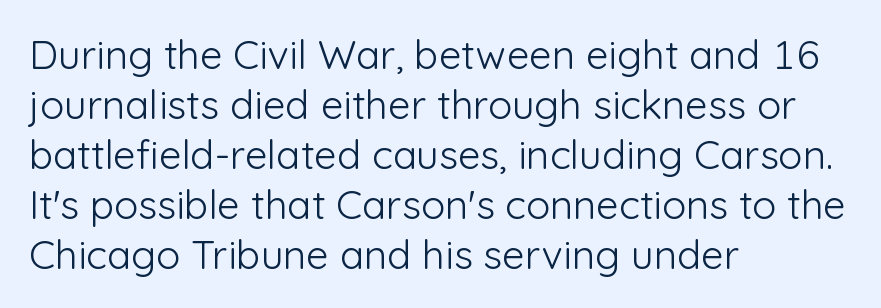
{"serif": "no", "italic": "no", "bold": "no", "weight": "light", "width": "normal", "stroke_contrast": "low", "x_height": "medium", "monospaced": "no", "underline": "no", "align": "left", "line_spacing": "normal", "line_spacing_ratio": 1.25, "letter_spacing": "normal", "letter_spacing_em": 0.0, "glyph_px": 40}
